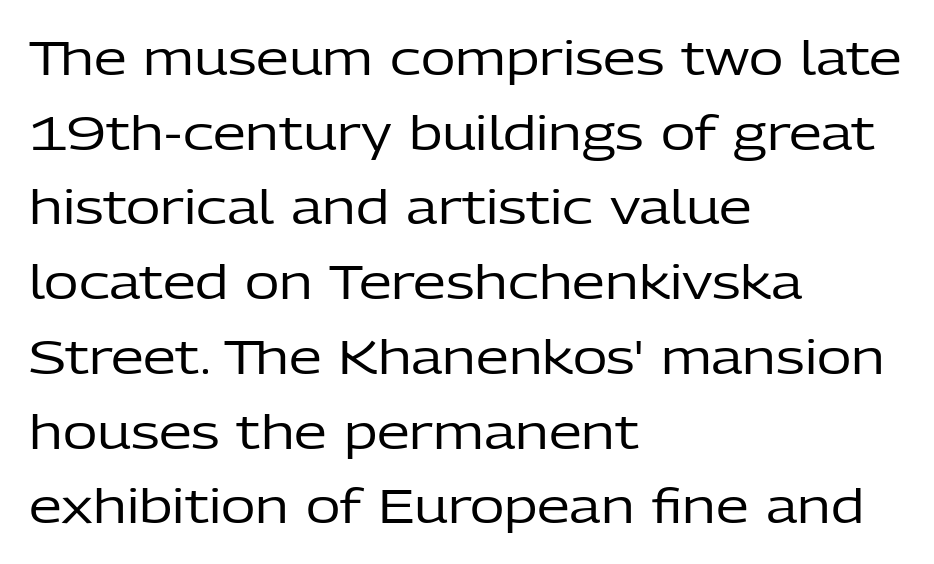
The image shows 47 px regular-weight sans-serif type, upright; set left-aligned, normal line spacing (1.59x), normal letter spacing, not underlined; low stroke contrast and a medium x-height.
